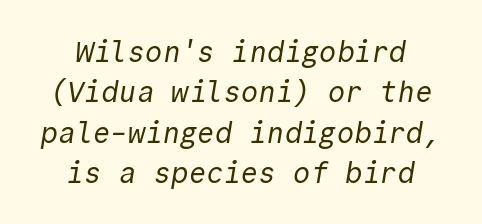
The passage shown stacks its lines at a standard gap. Here the glyphs are tracked normally, forming tight word shapes. The lines are quadded center. Words float on clear page, feet unadorned. Each letter's strokes conclude bluntly, with no projecting serifs. Here the designer chose a console-style face with uniform glyph widths.
